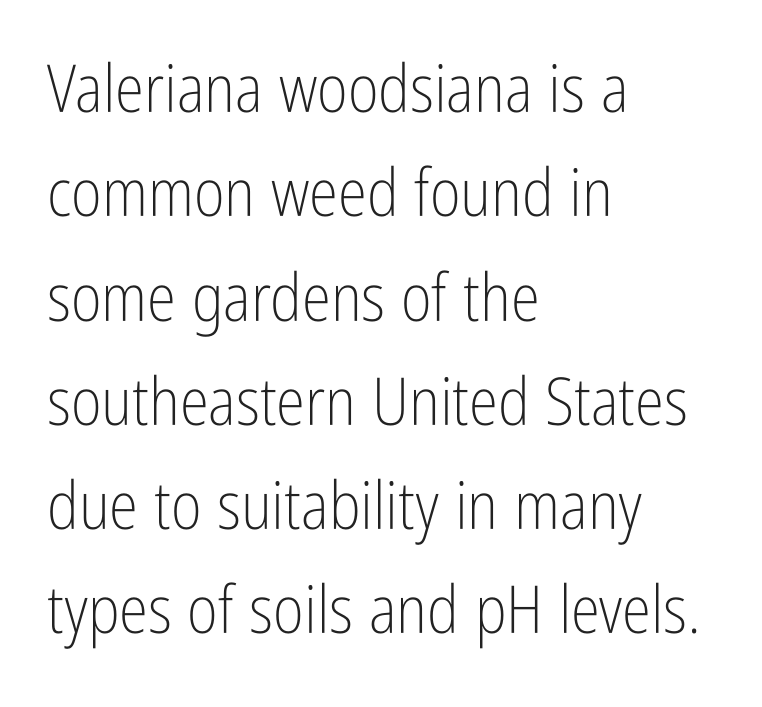
The image shows 66 px light, condensed sans-serif type, upright; set left-aligned, normal line spacing (1.58x), normal letter spacing, not underlined; low stroke contrast and a medium x-height.
